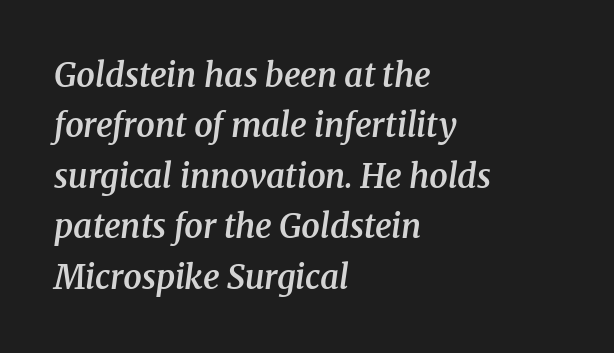
In CSS terms this would be text-align: left. The space directly below the letters is spotless. Tracking value appears to be zero — textbook default spacing. Stroke terminals: seriffed.
